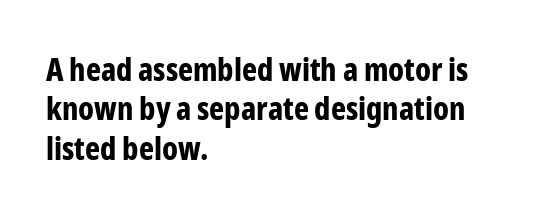
Italic? Not at all — the glyphs are vertical. Rule under the text: the space is simply empty. Unlike a traditional serif, this face leaves its strokes unadorned. In CSS terms this would be text-align: left. The line texture is even and compact thanks to regular tracking.
